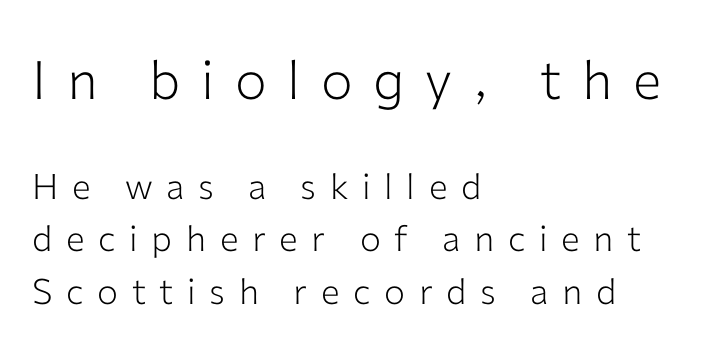
The rows are spaced the way most documents space them. Line beginnings align vertically; line endings do not. No italicization has been applied; the sample stays upright. These lines are rendered in a variable-pitch font.
